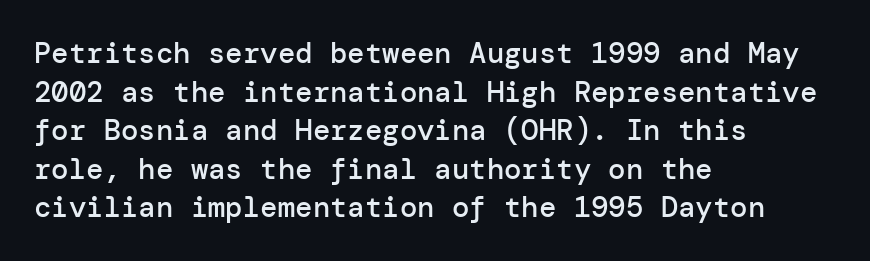
{"serif": "no", "italic": "no", "bold": "semi", "weight": "semibold", "width": "normal", "stroke_contrast": "low", "x_height": "medium", "underline": "no", "align": "left", "line_spacing": "normal", "line_spacing_ratio": 1.33, "letter_spacing": "normal", "letter_spacing_em": 0.0, "glyph_px": 29}
